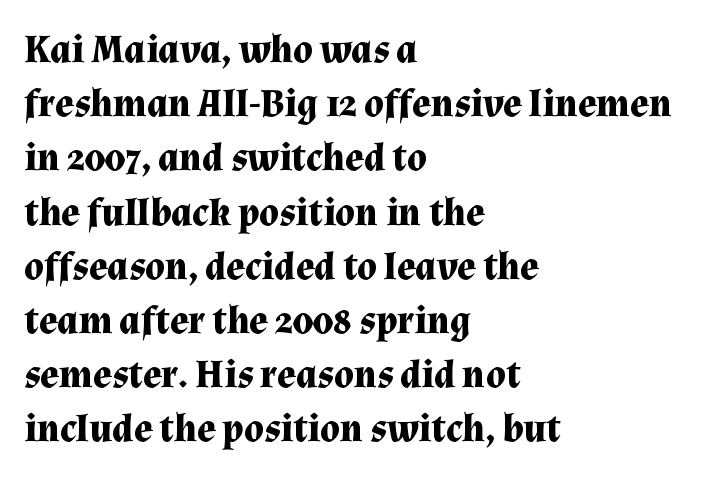
This rendering employs a face with finishing strokes, i.e., a serif. Words appear dense and cohesive because spacing is normal. The letters are bold, with thick, heavy strokes. Check under the words: just untouched page. Notice how the passage keeps a crisp vertical edge on the left only. These lines are rendered in a variable-pitch font.
